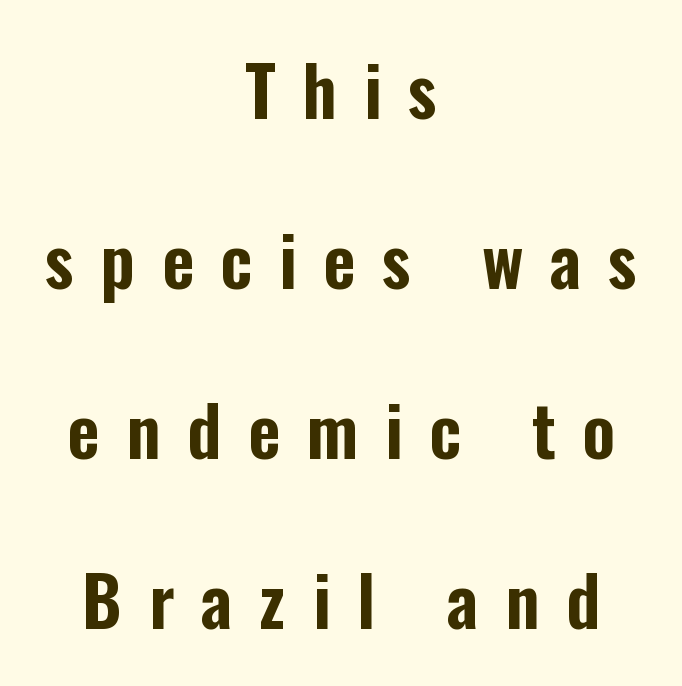
The image shows 70 px condensed sans-serif type, upright; set centered, loose line spacing (2.43x), unusually wide letter spacing (+0.38 em), not underlined; low stroke contrast and a medium x-height.
